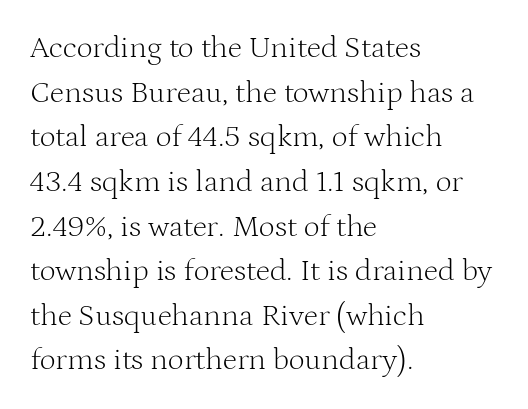
Q: Is the text bold? A: No.
Q: Is the text italic (slanted)? A: No, it is upright.
Q: Is the typeface a serif or a sans-serif typeface? A: Serif.
Q: Is the text underlined? A: No.
Q: How is the paragraph aligned? A: Left-aligned.
Q: Is the spacing between letters normal or unusually wide? A: Normal.
Q: Is the spacing between lines tight, normal or loose? A: Normal.
Q: Width (condensed, normal, or wide)? A: Normal.
Q: Stroke contrast? A: Medium.
Q: x-height? A: Medium.
Q: Monospaced? A: No.
